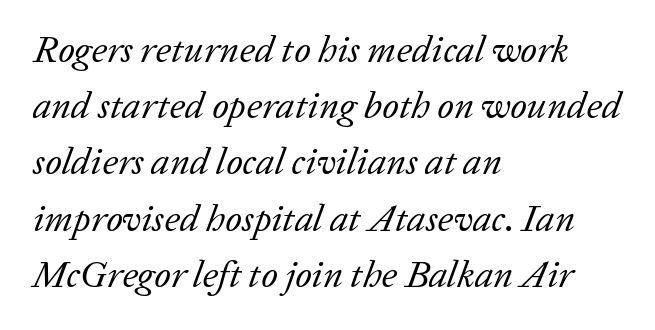
{"serif": "yes", "italic": "yes", "lean": "right", "slant_degrees": 20, "bold": "no", "weight": "regular", "width": "normal", "stroke_contrast": "low", "x_height": "medium", "monospaced": "no", "underline": "no", "align": "left", "line_spacing": "normal", "line_spacing_ratio": 1.48, "letter_spacing": "normal", "letter_spacing_em": 0.0, "glyph_px": 38}
